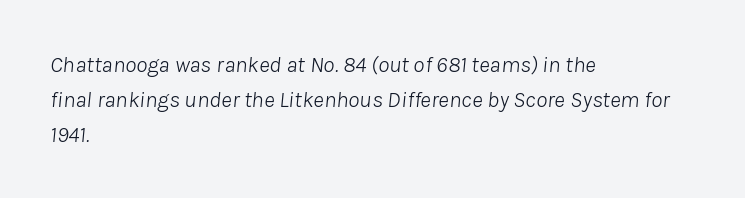
Q: Is the text bold? A: No.
Q: Is the text italic (slanted)? A: Yes, it leans right by about 8 degrees.
Q: Is the text underlined? A: No.
Q: How is the paragraph aligned? A: Left-aligned.
Q: Is the spacing between letters normal or unusually wide? A: Normal.
Q: Is the spacing between lines tight, normal or loose? A: Normal.
